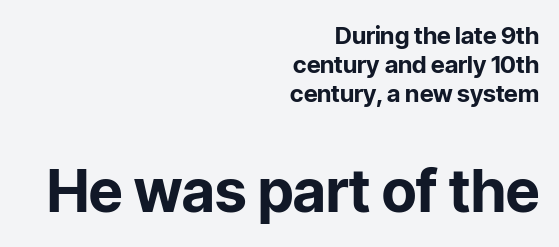
Q: Is the text bold? A: Yes.
Q: Is the text italic (slanted)? A: No, it is upright.
Q: Is the typeface a serif or a sans-serif typeface? A: Sans-serif.
Q: Is the text underlined? A: No.
Q: How is the paragraph aligned? A: Right-aligned.
Q: Is the spacing between letters normal or unusually wide? A: Normal.
Q: Which block of text is set in a larger size, the first (top) or the second (bottom)? A: The second (bottom) one.
Q: Width (condensed, normal, or wide)? A: Normal.
Q: Stroke contrast? A: Low.
Q: x-height? A: Medium.
Q: Monospaced? A: No.
